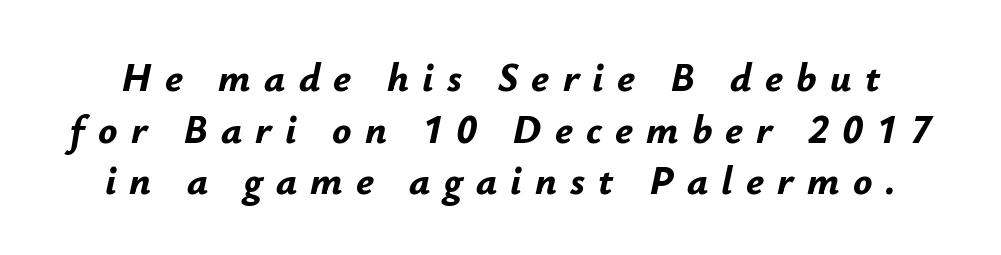
The image shows 40 px bold type, italic (leaning right); set normal line spacing (1.29x), unusually wide letter spacing (+0.33 em), not underlined; low stroke contrast and a small x-height.
